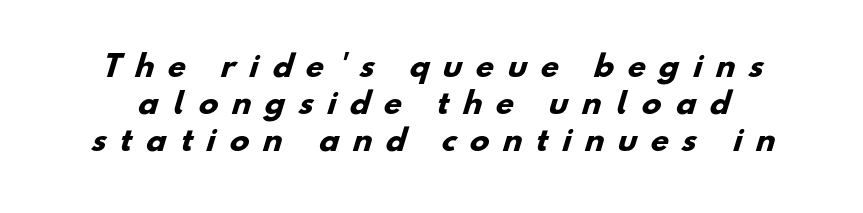
Weight check: bold — yes, fully. The passage shown is not underscored anywhere. Each word looks stretched out because of the extra space between its letters. Here the designer chose a conventional face with non-uniform glyph widths.
